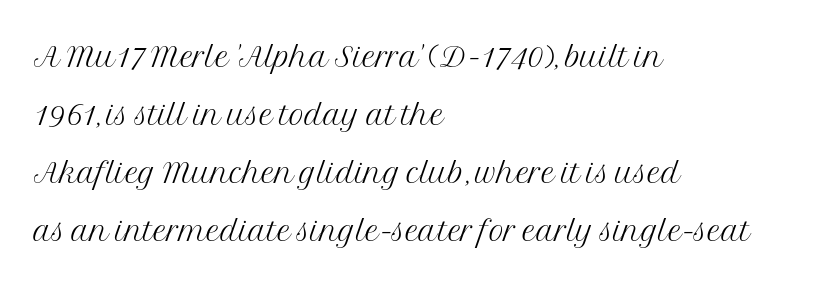
{"serif": "yes", "bold": "no", "weight": "light", "width": "normal", "stroke_contrast": "medium", "x_height": "medium", "monospaced": "no", "underline": "no", "align": "left", "line_spacing": "normal", "line_spacing_ratio": 1.38, "letter_spacing": "normal", "letter_spacing_em": 0.0, "glyph_px": 42}
